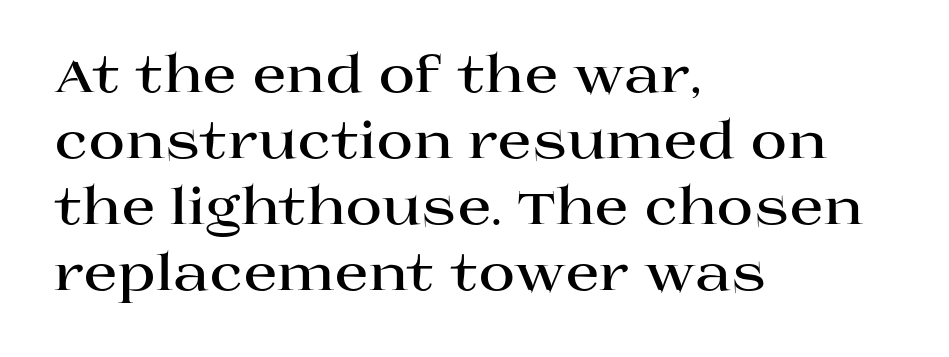
Does extra space separate the letters? No, they use regular spacing. Underline: absent. Typographically, this falls in the serif category. Horizontal bands of white between lines are of average thickness. Does the lettering tilt? It doesn't — this is upright. Think of a printed novel: that variable character pitch is what you see here.
